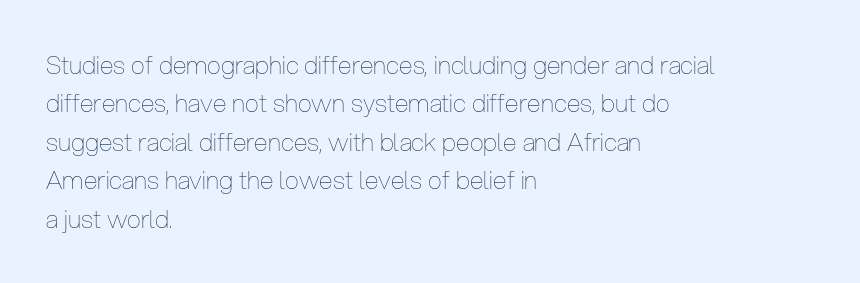
This sample uses an upright cut, with every glyph sitting square on the baseline. The string is rendered with underlining switched off. Tracking value appears to be zero — textbook default spacing. The lines in this sample share a left origin and differ only in where they stop. Vertical spacing — default.
